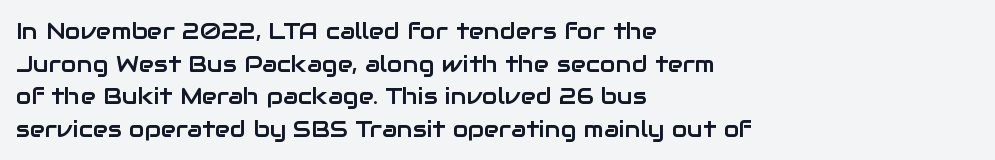
All the whitespace from short lines collects on the right. Standard letterfit; no display-style spreading of the glyphs. The area under the type is left untouched. Characters remain perfectly vertical along every line. If you measured baseline to baseline, you'd find a middling distance.
